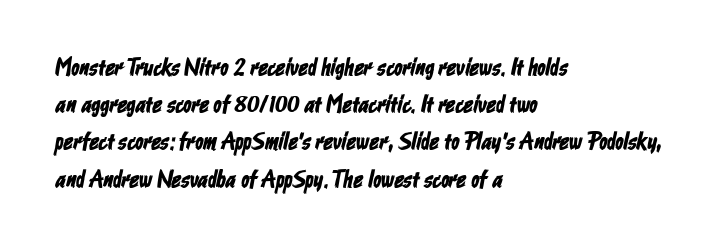
The image shows 24 px text type; set left-aligned, normal line spacing (1.55x), normal letter spacing, not underlined.
